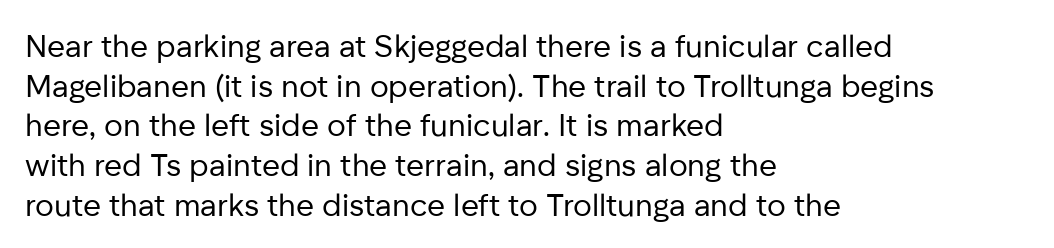
Q: Is the text bold? A: No.
Q: Is the text italic (slanted)? A: No, it is upright.
Q: Is the typeface a serif or a sans-serif typeface? A: Sans-serif.
Q: Is the text underlined? A: No.
Q: How is the paragraph aligned? A: Left-aligned.
Q: Is the spacing between letters normal or unusually wide? A: Normal.
Q: Is the spacing between lines tight, normal or loose? A: Normal.
Q: Width (condensed, normal, or wide)? A: Normal.
Q: Stroke contrast? A: Low.
Q: x-height? A: Medium.
Q: Monospaced? A: No.
